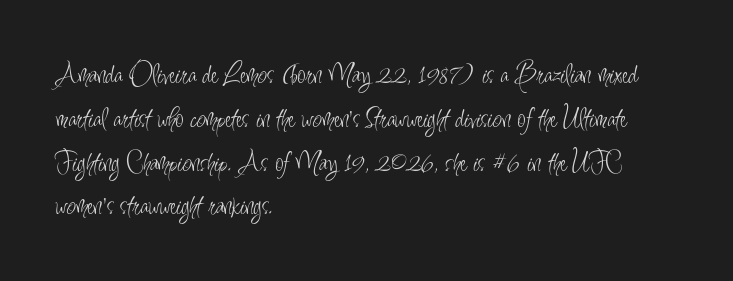
No feet cap the strokes, marking this as sans-serif type. This is not heavy type; no bold has been used. Normally led — the rows are evenly, conventionally spaced. Nobody drew a line under any word here. You could not count columns in this text — the font is proportionally spaced.
